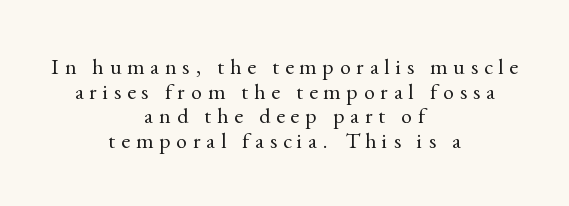
The letterforms sit at book weight or below. Plain, unruled lines of type. Substantial extra tracking has been applied to these lines. Very little white space separates one row of letters from the next. Reading down the block, each line starts at a different indent, mirrored at its end.
